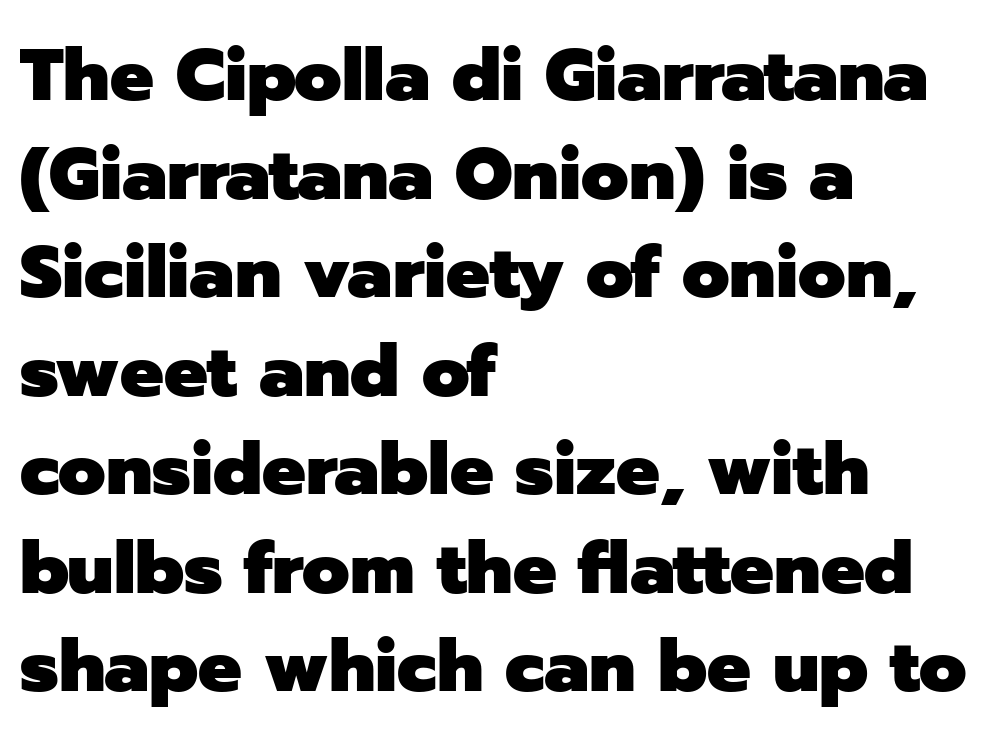
Q: Is the text bold? A: Yes.
Q: Is the text italic (slanted)? A: No, it is upright.
Q: Is the typeface a serif or a sans-serif typeface? A: Sans-serif.
Q: Is the text underlined? A: No.
Q: How is the paragraph aligned? A: Left-aligned.
Q: Is the spacing between letters normal or unusually wide? A: Normal.
Q: Is the spacing between lines tight, normal or loose? A: Normal.
Q: Width (condensed, normal, or wide)? A: Normal.
Q: Stroke contrast? A: Low.
Q: x-height? A: Medium.
Q: Monospaced? A: No.
